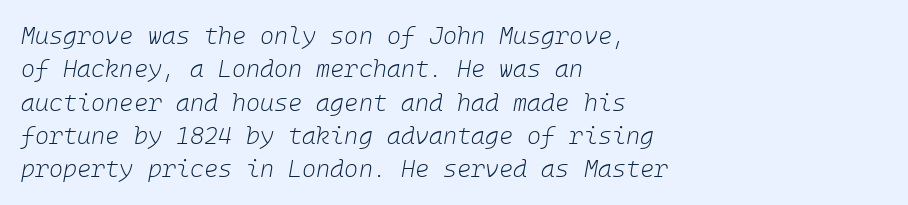
{"italic": "yes", "lean": "right", "slant_degrees": 10, "bold": "no", "underline": "no", "align": "left", "line_spacing": "normal", "line_spacing_ratio": 1.39, "letter_spacing": "normal", "letter_spacing_em": 0.0, "glyph_px": 24}
